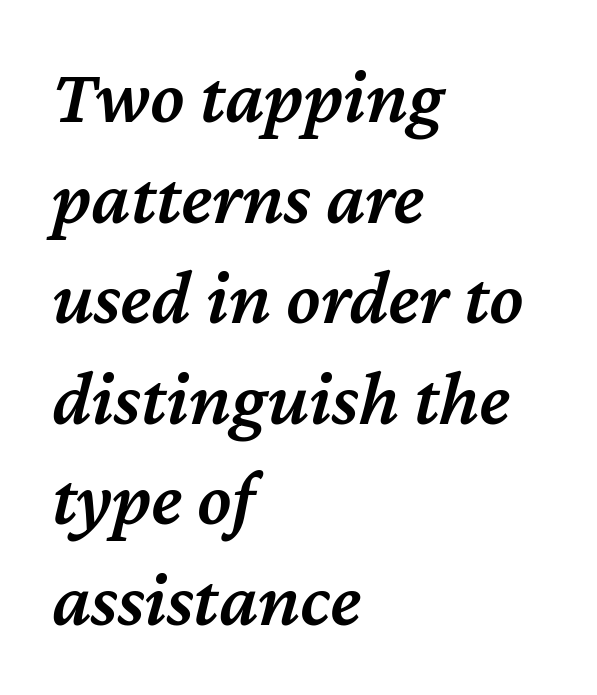
{"italic": "yes", "lean": "right", "slant_degrees": 12, "bold": "semi", "weight": "semibold", "width": "normal", "stroke_contrast": "medium", "x_height": "medium", "monospaced": "no", "underline": "no", "align": "left", "line_spacing": "normal", "line_spacing_ratio": 1.29, "letter_spacing": "normal", "letter_spacing_em": 0.0, "glyph_px": 78}
